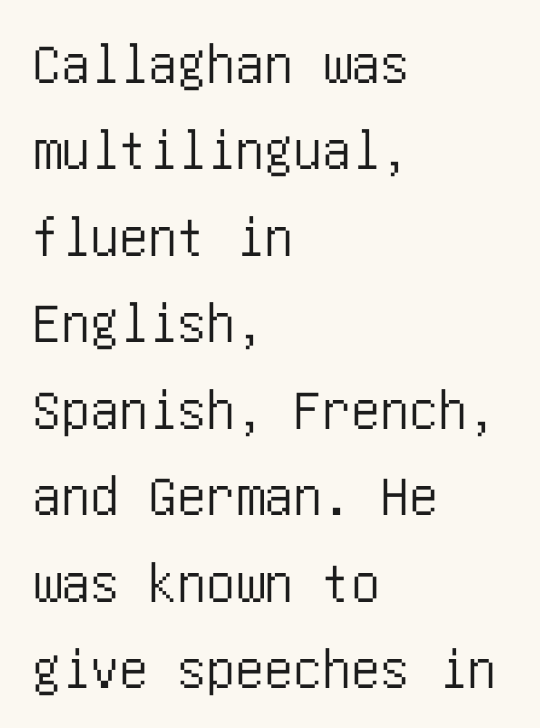
The image shows 58 px condensed sans-serif type, upright; set left-aligned, normal line spacing (1.49x), normal letter spacing, not underlined; low stroke contrast and a large x-height.
